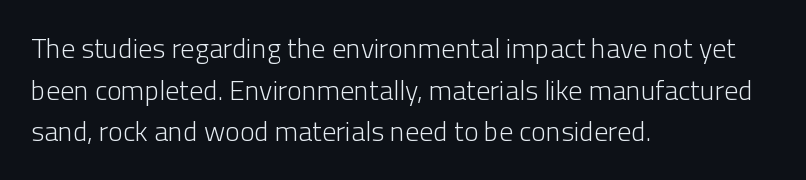
{"serif": "no", "italic": "no", "bold": "no", "weight": "light", "width": "normal", "stroke_contrast": "low", "x_height": "medium", "monospaced": "no", "underline": "no", "align": "left", "line_spacing": "normal", "line_spacing_ratio": 1.49, "letter_spacing": "normal", "letter_spacing_em": 0.0, "glyph_px": 28}
